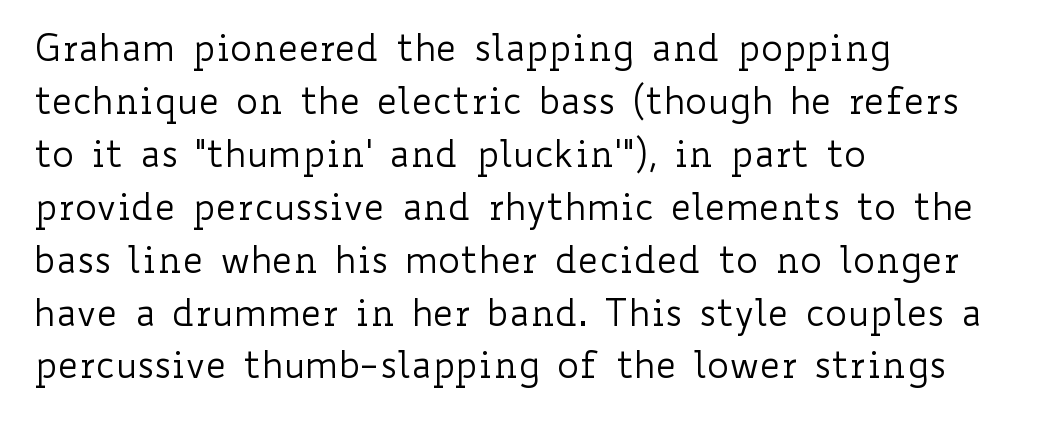
The image shows 37 px regular-weight, wide type, upright; set left-aligned, normal line spacing (1.43x), normal letter spacing, not underlined; low stroke contrast and a small x-height.
